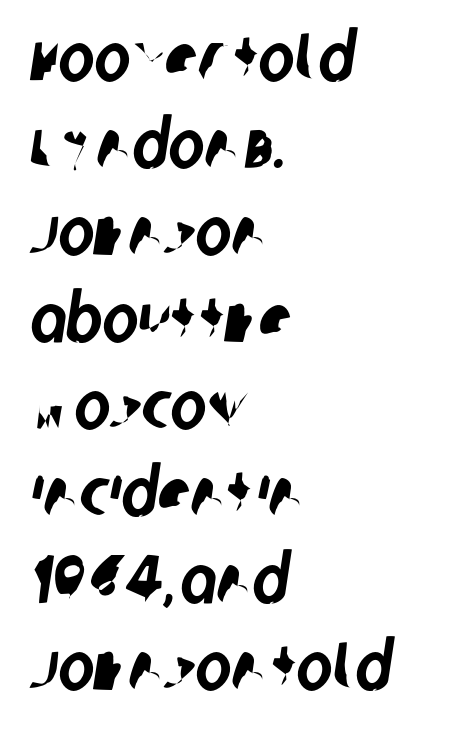
Think of a printed novel: that variable character pitch is what you see here. Is the block centered? No — it sits flush against the left margin. The baseline area is clear. If you measured baseline to baseline, you'd find a middling distance. No extra tracking has been applied to these lines.
